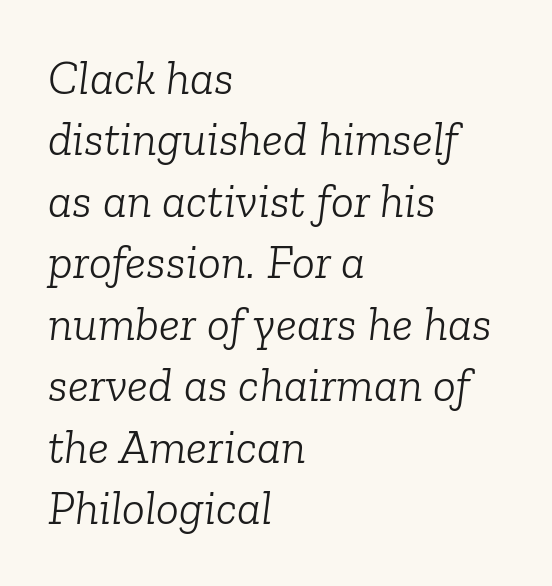
Spacing verdict: proportional, widths tailored to each character. If you measured baseline to baseline, you'd find a middling distance. Compared with typical body copy, the letter spacing here is the same. The letters are slanted; this is an italic face. No chunkiness to these letters — they're not bold. Old-style or modern, the face here clearly has serifs.
